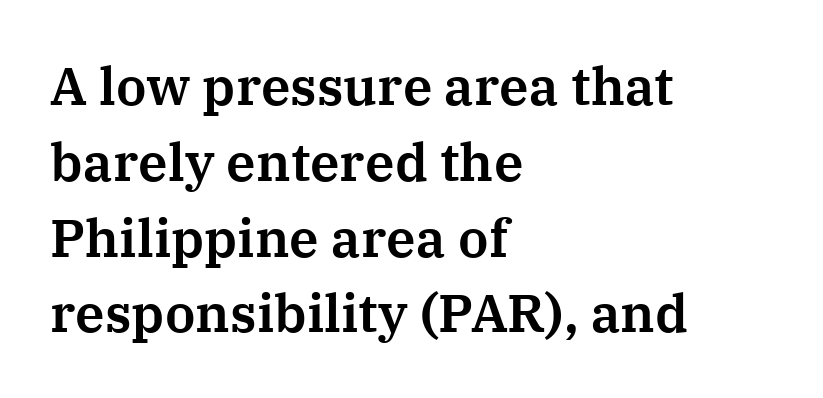
{"serif": "yes", "italic": "no", "width": "normal", "stroke_contrast": "medium", "x_height": "medium", "monospaced": "no", "underline": "no", "align": "left", "line_spacing": "normal", "line_spacing_ratio": 1.43, "letter_spacing": "normal", "letter_spacing_em": 0.0, "glyph_px": 53}
